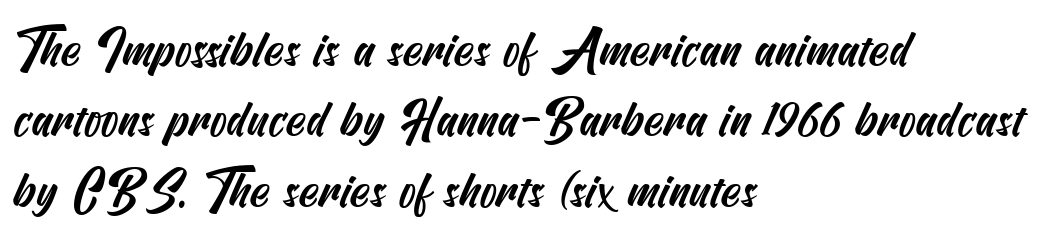
{"serif": "no", "width": "condensed", "stroke_contrast": "medium", "x_height": "small", "underline": "no", "align": "left", "line_spacing": "normal", "line_spacing_ratio": 1.41, "letter_spacing": "normal", "letter_spacing_em": 0.0, "glyph_px": 50}
